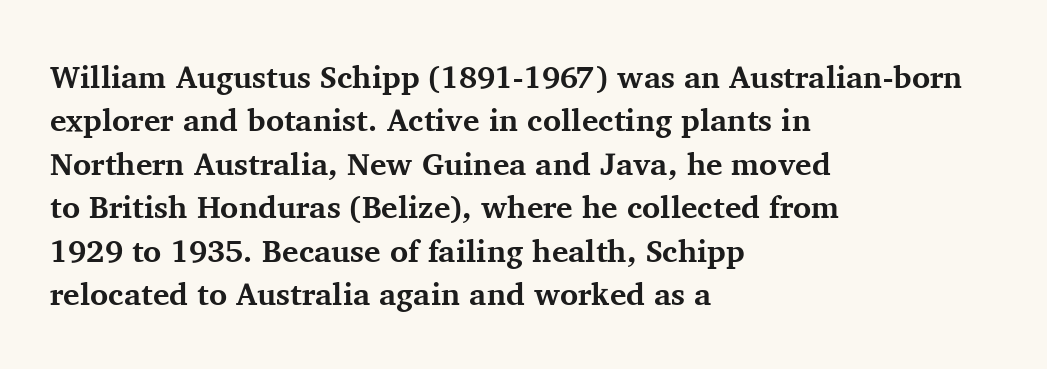
The image shows 31 px bold serif type, upright; set left-aligned, normal line spacing (1.4x), normal letter spacing, not underlined; medium stroke contrast and a medium x-height.
